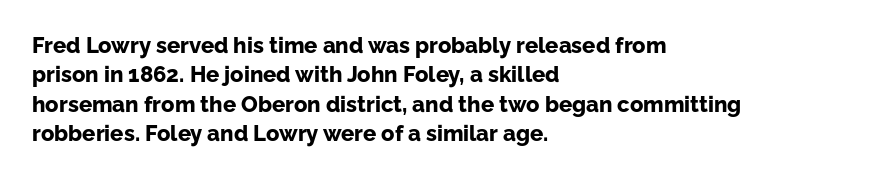
The image shows 22 px bold type, upright; set left-aligned, normal line spacing (1.33x), normal letter spacing, not underlined.
